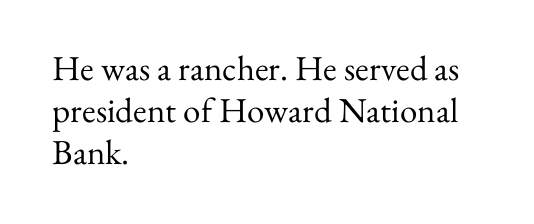
Q: Is the text bold? A: No.
Q: Is the text italic (slanted)? A: No, it is upright.
Q: Is the typeface a serif or a sans-serif typeface? A: Serif.
Q: Is the text underlined? A: No.
Q: How is the paragraph aligned? A: Left-aligned.
Q: Is the spacing between letters normal or unusually wide? A: Normal.
Q: Width (condensed, normal, or wide)? A: Normal.
Q: Stroke contrast? A: Medium.
Q: x-height? A: Small.
Q: Monospaced? A: No.
